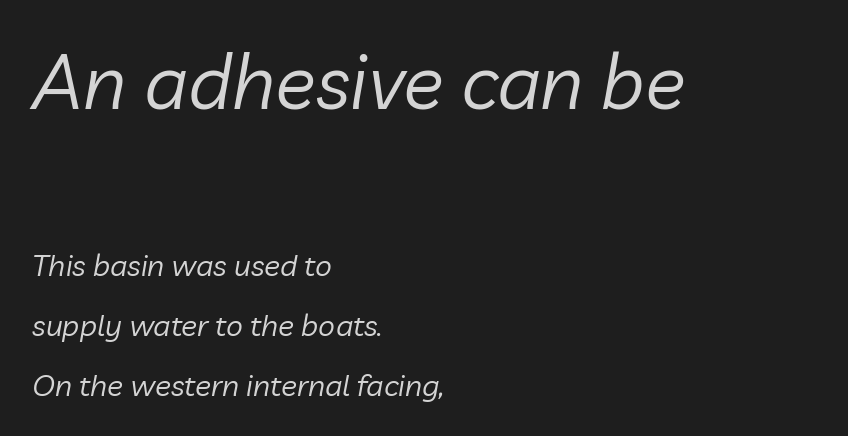
Compared with a typical body face, this is equally light or lighter still. Students, note that the glyphs here touch the page at normal intervals. A clean baseline with only descenders dipping below it. Casual observation: everything's shoved over to the left.
